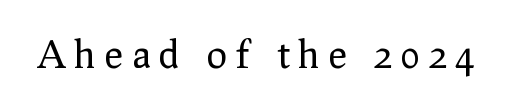
{"serif": "yes", "italic": "no", "bold": "no", "weight": "regular", "width": "normal", "stroke_contrast": "low", "x_height": "medium", "monospaced": "no", "underline": "no", "letter_spacing": "wide", "letter_spacing_em": 0.24, "glyph_px": 38}
